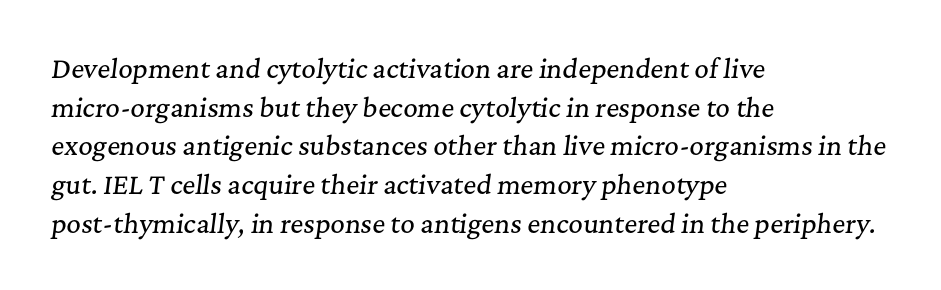
These lines stack with their left ends in a neat column. Characters are canted at an angle relative to the baseline's perpendicular. The horizontal fit of the characters is conventional and even. The specimen omits any rule beneath the text block's lines.
